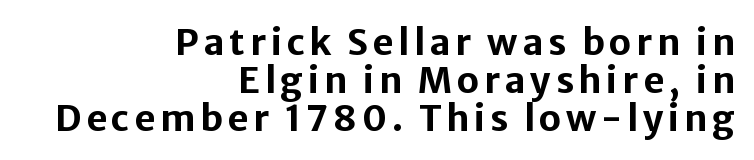
Q: Is the text bold? A: Yes.
Q: Is the text italic (slanted)? A: No, it is upright.
Q: Is the typeface a serif or a sans-serif typeface? A: Sans-serif.
Q: Is the text underlined? A: No.
Q: How is the paragraph aligned? A: Right-aligned.
Q: Is the spacing between lines tight, normal or loose? A: Tight.
Q: Width (condensed, normal, or wide)? A: Normal.
Q: Stroke contrast? A: Low.
Q: x-height? A: Medium.
Q: Monospaced? A: No.
